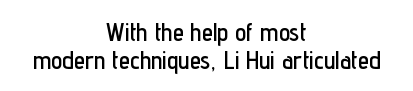
{"italic": "no", "underline": "no", "align": "center", "line_spacing": "tight", "line_spacing_ratio": 1.12, "letter_spacing": "normal", "letter_spacing_em": 0.0, "glyph_px": 25}
